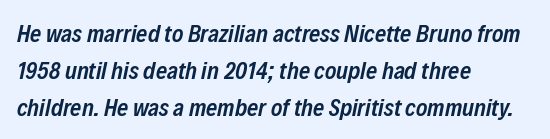
{"italic": "yes", "lean": "right", "slant_degrees": 12, "bold": "semi", "underline": "no", "align": "left", "line_spacing": "normal", "line_spacing_ratio": 1.55, "letter_spacing": "normal", "letter_spacing_em": 0.0, "glyph_px": 24}
